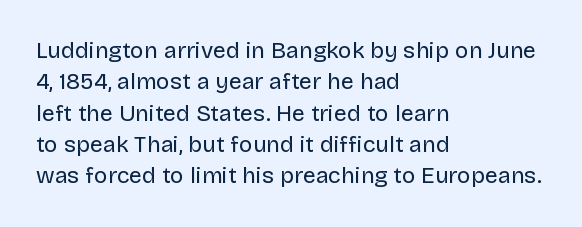
{"italic": "no", "bold": "no", "underline": "no", "align": "left", "line_spacing": "normal", "line_spacing_ratio": 1.36, "letter_spacing": "normal", "letter_spacing_em": 0.0, "glyph_px": 23}
